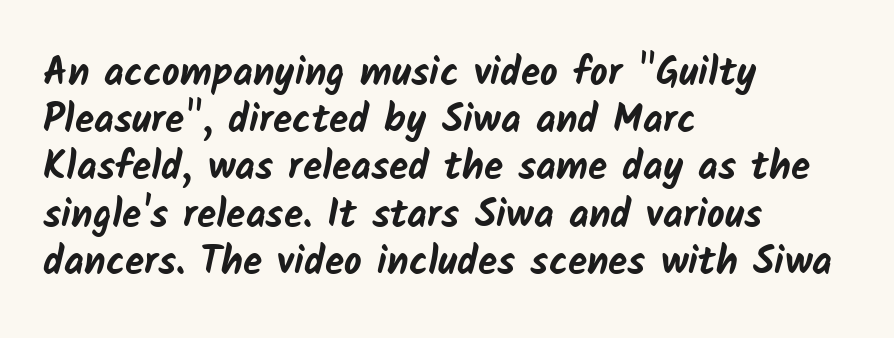
A bare baseline throughout the passage. What weight is shown? A full bold with thick strokes. The rag falls on the right side of this text block. Tracking here is standard; glyphs follow each other at the usual distance. Examine the stroke ends and you'll find no serifs.
